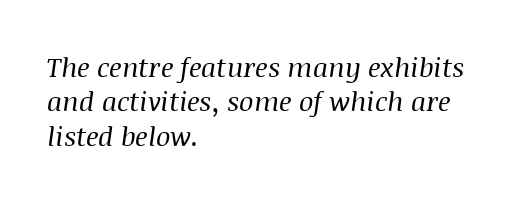
The image shows 27 px text type, italic (leaning right); set left-aligned, normal line spacing (1.27x), normal letter spacing, not underlined.
